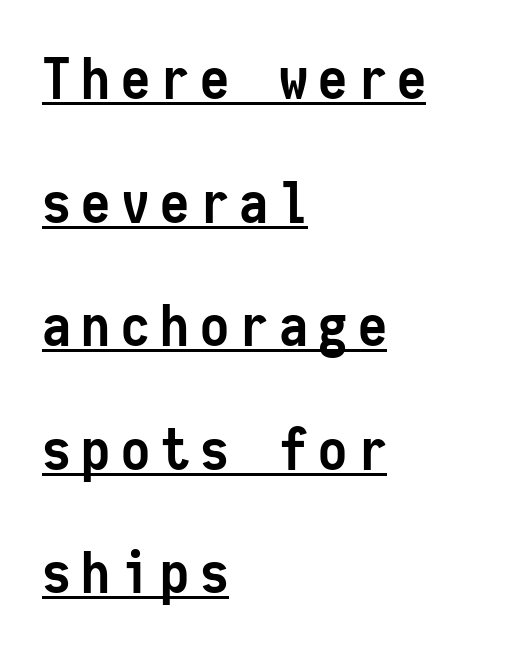
The image shows 58 px semibold, condensed sans-serif type, upright, monospaced; set left-aligned, loose line spacing (2.13x), underlined; low stroke contrast and a medium x-height.
